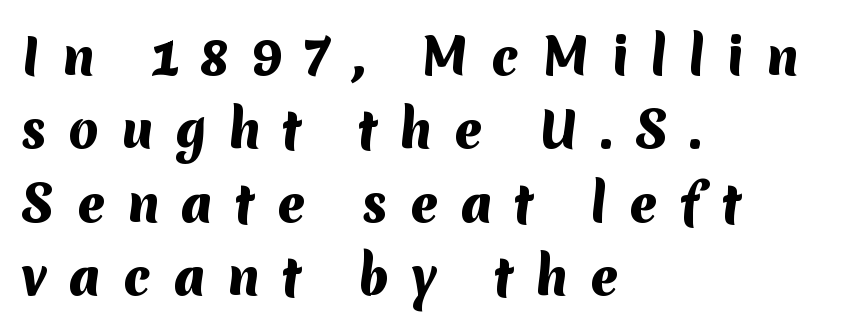
{"serif": "no", "bold": "yes", "weight": "heavy", "width": "normal", "stroke_contrast": "medium", "x_height": "medium", "monospaced": "no", "underline": "no", "align": "left", "line_spacing": "normal", "line_spacing_ratio": 1.5, "letter_spacing": "wide", "letter_spacing_em": 0.44, "glyph_px": 49}
